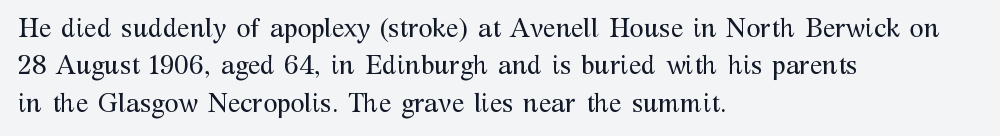
{"italic": "no", "bold": "no", "underline": "no", "align": "left", "line_spacing": "normal", "line_spacing_ratio": 1.44, "letter_spacing": "normal", "letter_spacing_em": 0.0, "glyph_px": 26}
